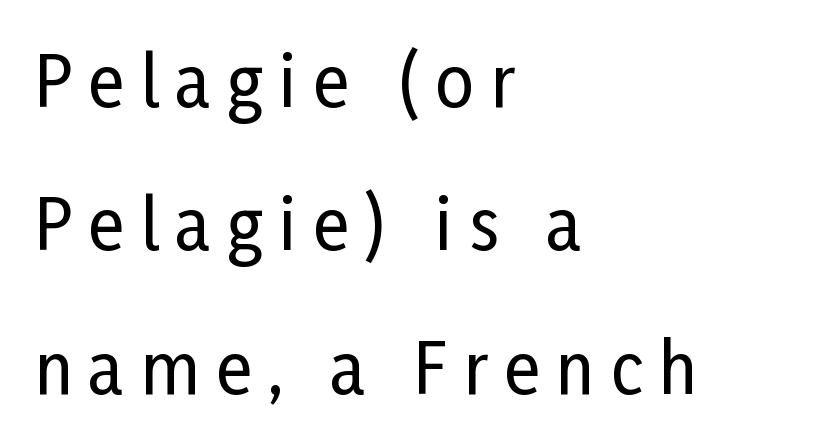
{"serif": "no", "italic": "no", "width": "condensed", "stroke_contrast": "low", "x_height": "medium", "monospaced": "no", "underline": "no", "align": "left", "line_spacing": "loose", "line_spacing_ratio": 2.11, "letter_spacing": "wide", "letter_spacing_em": 0.24, "glyph_px": 68}
